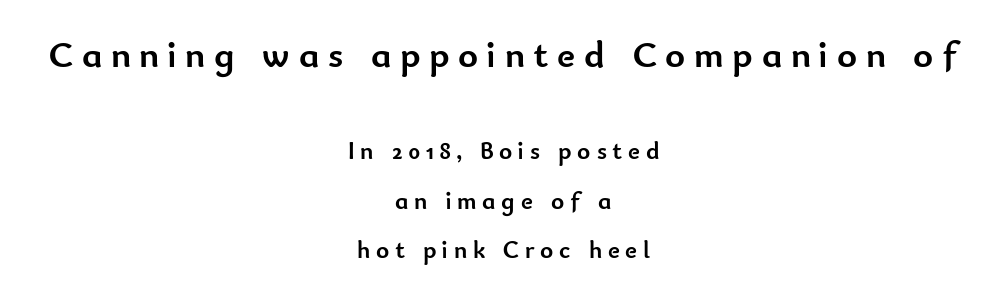
The image shows 38 px semibold sans-serif type, upright; set centered, loose line spacing (1.97x), unusually wide letter spacing (+0.23 em), not underlined; the first (top) block is 1.52x larger; low stroke contrast and a small x-height.
